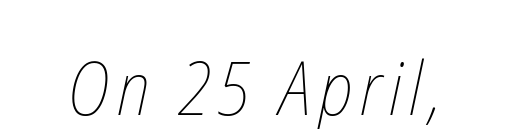
{"bold": "no", "weight": "thin", "width": "condensed", "stroke_contrast": "low", "x_height": "medium", "monospaced": "no", "underline": "no", "glyph_px": 74}
